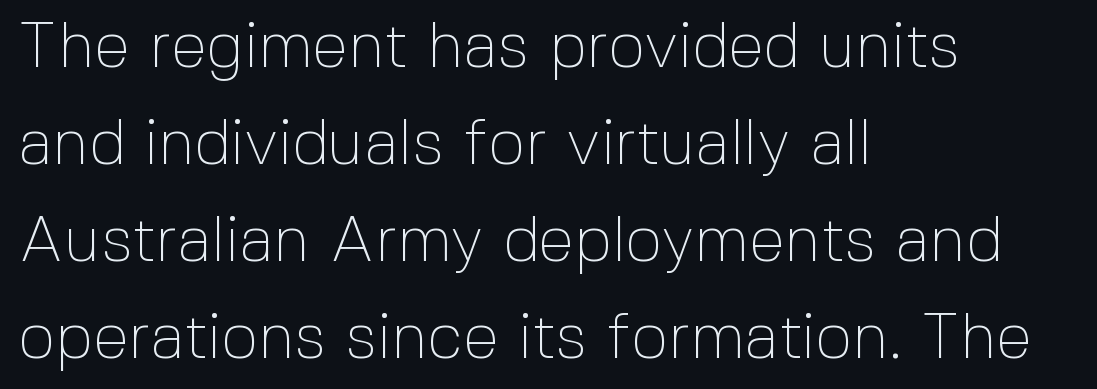
{"serif": "no", "italic": "no", "bold": "no", "weight": "thin", "width": "normal", "x_height": "medium", "monospaced": "no", "underline": "no", "align": "left", "line_spacing": "normal", "line_spacing_ratio": 1.49, "letter_spacing": "normal", "letter_spacing_em": 0.0, "glyph_px": 65}
